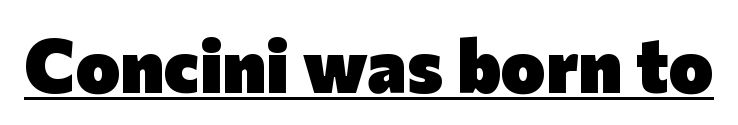
What decoration does the sample have? An underline. Observe the absence of serifs on each vertical stroke in this sample. Inter-character spacing is left at the font's built-in metrics. Style check: upright.
